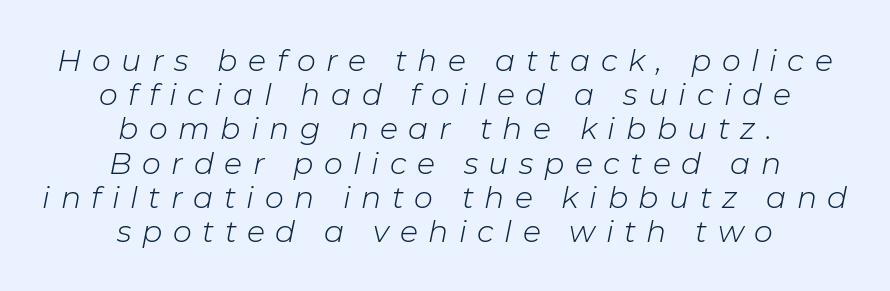
These lines have a slow, spaced-out rhythm from letter to letter. No extra ink here — the face is not bold. In CSS terms this would be text-align: center. Compared with typical paragraphs, the rows here are closer together.
